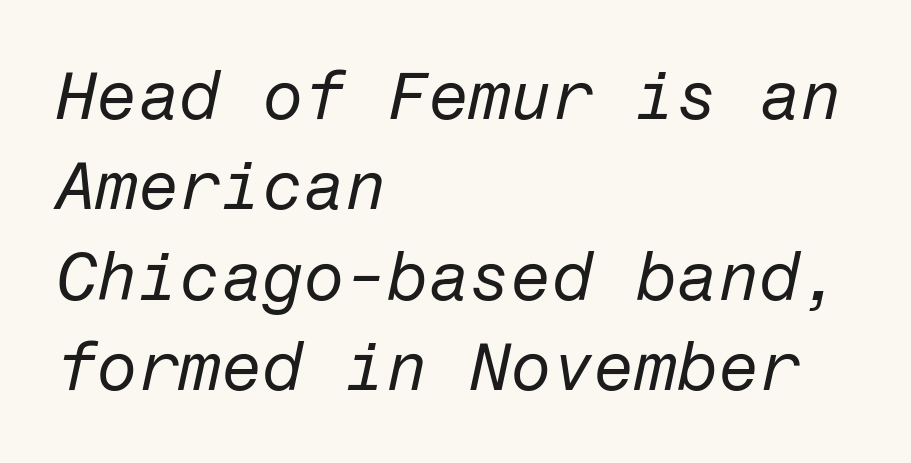
{"italic": "yes", "lean": "right", "slant_degrees": 12, "bold": "no", "weight": "regular", "width": "normal", "stroke_contrast": "low", "x_height": "medium", "underline": "no", "align": "left", "line_spacing": "normal", "line_spacing_ratio": 1.35, "letter_spacing": "normal", "letter_spacing_em": 0.0, "glyph_px": 67}
